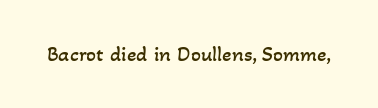
Students, note that the glyphs here touch the page at normal intervals. Any mark beneath the type? The region is blank. Is this a heavy cut? Hardly; it is regular or lighter.
